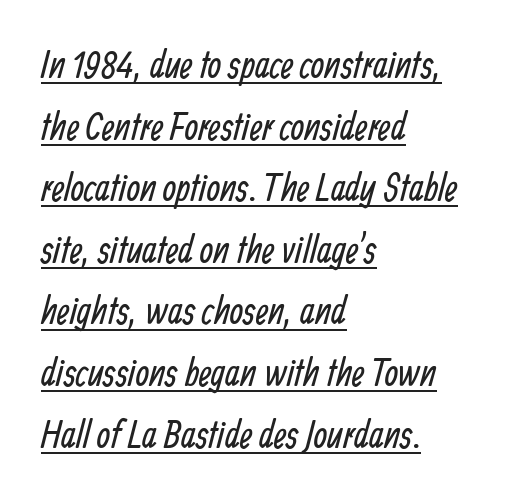
In designer terms, the underline attribute is active on this setting. The font family rendered here belongs to the sans-serif group. The text block is weighted toward the left margin, trailing off unevenly rightward. Students, note that the glyphs here touch the page at normal intervals. Is this a fixed-width face? No — the glyphs have proportional, varying widths. Weight: in the light-to-regular range.
